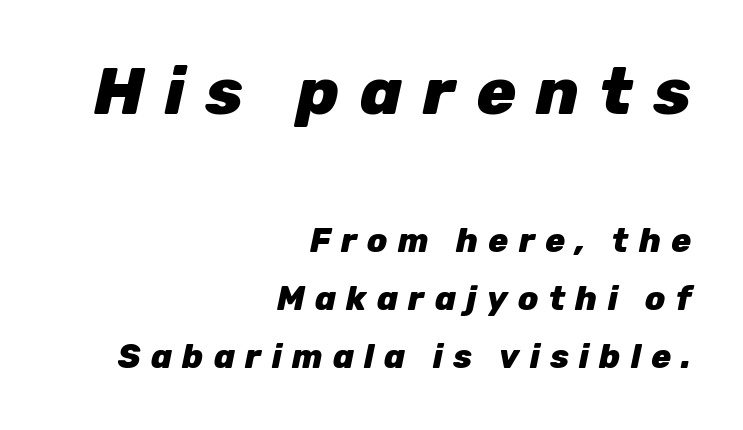
The image shows 66 px heavy type, italic (leaning right); set right-aligned, line spacing 1.76x, unusually wide letter spacing (+0.31 em), not underlined; the first (top) block is 2.0x larger; low stroke contrast and a medium x-height.
